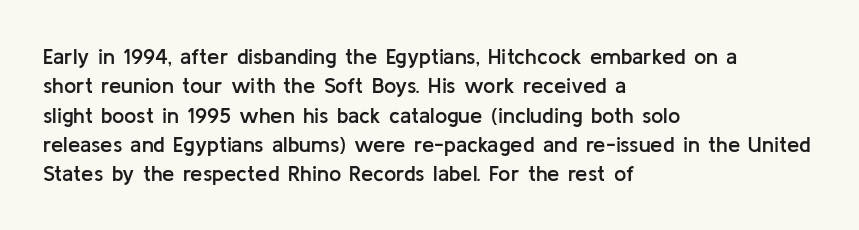
The image shows 22 px text type, upright; set left-aligned, normal line spacing (1.33x), normal letter spacing, not underlined.
